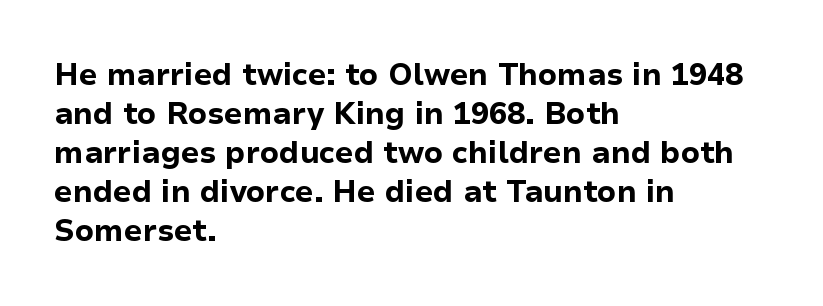
{"serif": "no", "italic": "no", "bold": "yes", "weight": "bold", "width": "normal", "stroke_contrast": "low", "x_height": "medium", "monospaced": "no", "underline": "no", "align": "left", "line_spacing": "normal", "line_spacing_ratio": 1.3, "letter_spacing": "normal", "letter_spacing_em": 0.0, "glyph_px": 30}
